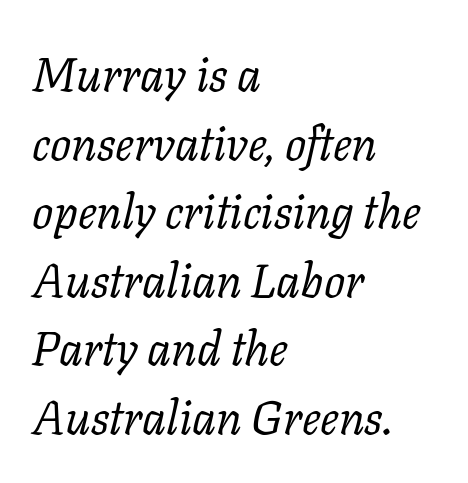
Q: Is the text bold? A: No.
Q: Is the text italic (slanted)? A: Yes, it leans right by about 11 degrees.
Q: Is the typeface a serif or a sans-serif typeface? A: Serif.
Q: Is the text underlined? A: No.
Q: How is the paragraph aligned? A: Left-aligned.
Q: Is the spacing between letters normal or unusually wide? A: Normal.
Q: Is the spacing between lines tight, normal or loose? A: Normal.
Q: Width (condensed, normal, or wide)? A: Normal.
Q: Stroke contrast? A: Low.
Q: x-height? A: Medium.
Q: Monospaced? A: No.
